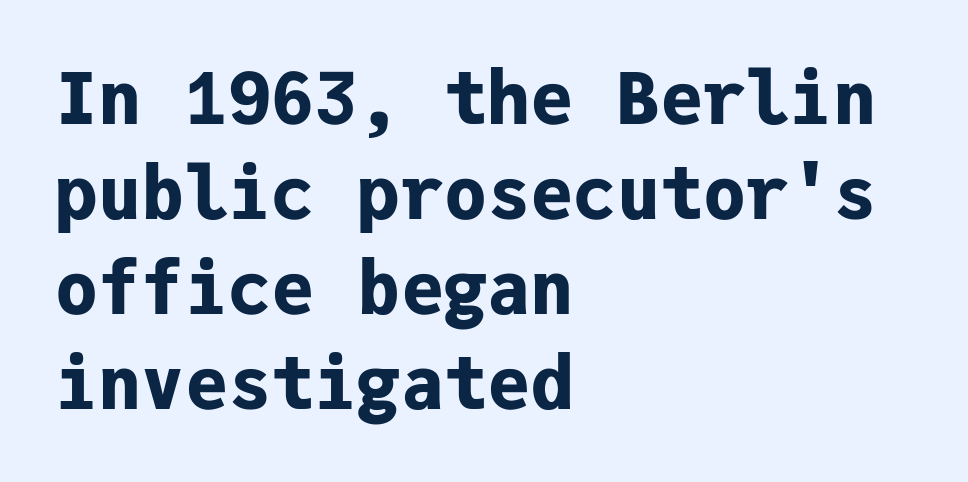
{"serif": "no", "italic": "no", "bold": "yes", "weight": "bold", "width": "normal", "stroke_contrast": "low", "x_height": "medium", "monospaced": "yes", "underline": "no", "align": "left", "line_spacing": "normal", "line_spacing_ratio": 1.32, "letter_spacing": "normal", "letter_spacing_em": 0.0, "glyph_px": 72}
